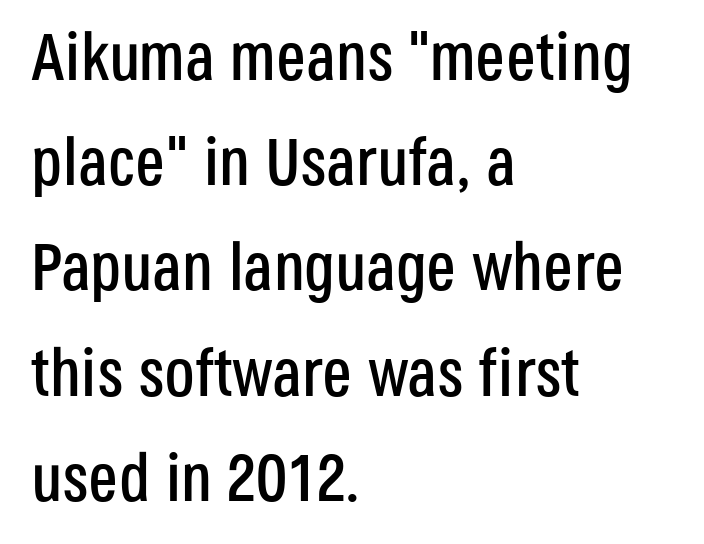
The image shows 67 px condensed sans-serif type, upright; set left-aligned, normal line spacing (1.57x), normal letter spacing, not underlined; low stroke contrast and a large x-height.
